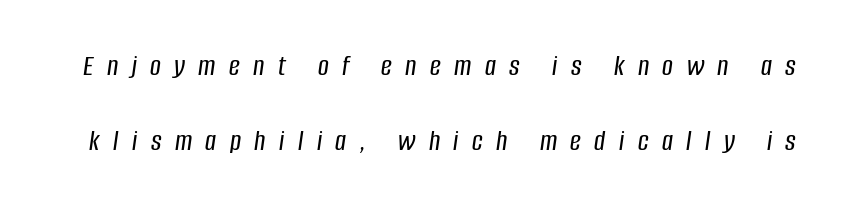
Q: Is the text italic (slanted)? A: Yes, it leans right by about 8 degrees.
Q: Is the text underlined? A: No.
Q: Is the spacing between letters normal or unusually wide? A: Unusually wide.
Q: Is the spacing between lines tight, normal or loose? A: Loose.
Q: Width (condensed, normal, or wide)? A: Condensed.
Q: Stroke contrast? A: Low.
Q: x-height? A: Large.
Q: Monospaced? A: No.
